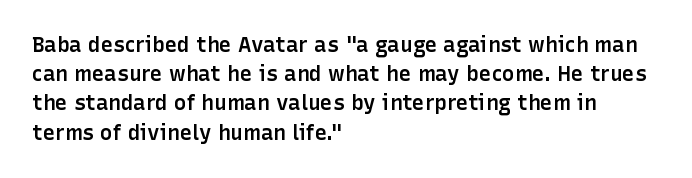
The image shows 21 px text type, upright; set left-aligned, normal line spacing (1.39x), normal letter spacing, not underlined.
